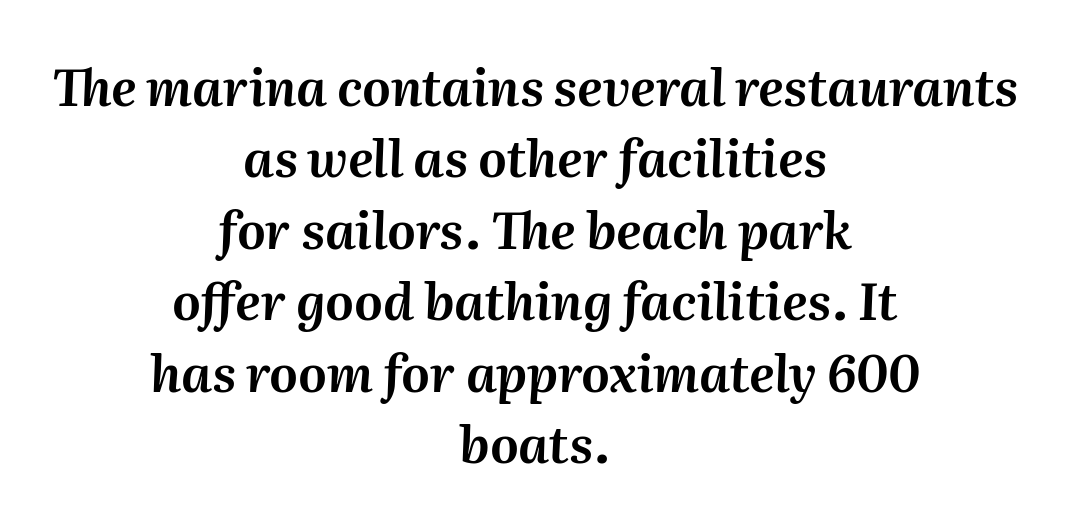
Q: Is the text italic (slanted)? A: Yes, it leans right by about 2 degrees.
Q: Is the text underlined? A: No.
Q: How is the paragraph aligned? A: Centered.
Q: Is the spacing between letters normal or unusually wide? A: Normal.
Q: Is the spacing between lines tight, normal or loose? A: Normal.
Q: Width (condensed, normal, or wide)? A: Normal.
Q: Stroke contrast? A: Medium.
Q: x-height? A: Medium.
Q: Monospaced? A: No.
